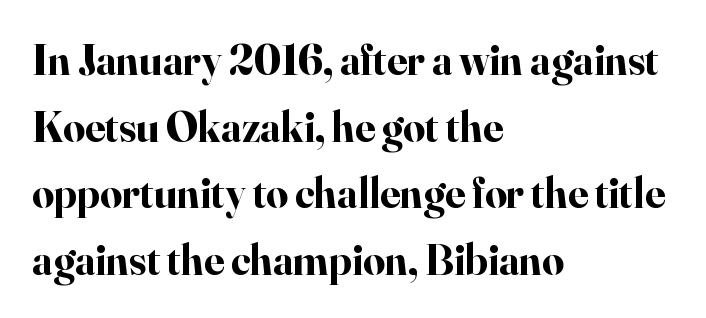
These lines are set flush left with a ragged right edge. The string is rendered with underlining switched off. Think of a printed novel: that variable character pitch is what you see here. Its strokes are broad and dark, the hallmark of bold type.
